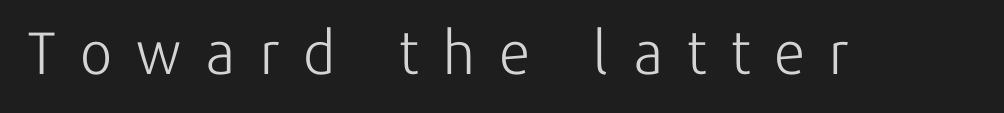
The image shows 60 px light sans-serif type, upright; set unusually wide letter spacing (+0.4 em), not underlined; low stroke contrast and a medium x-height.
